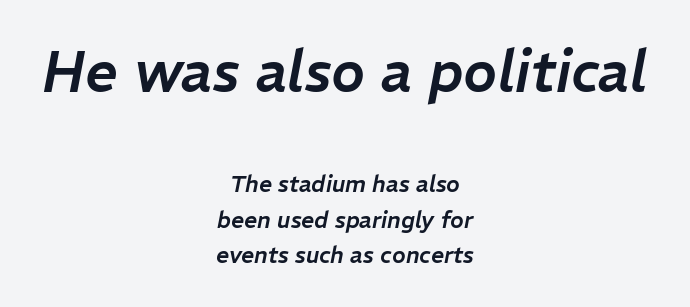
The face used here is proportionally spaced, like ordinary book or web type. Honestly, the letter spacing is just normal — you wouldn't notice it. This sample is center-justified, so both line endings float freely. Designer's note — italics engaged.
